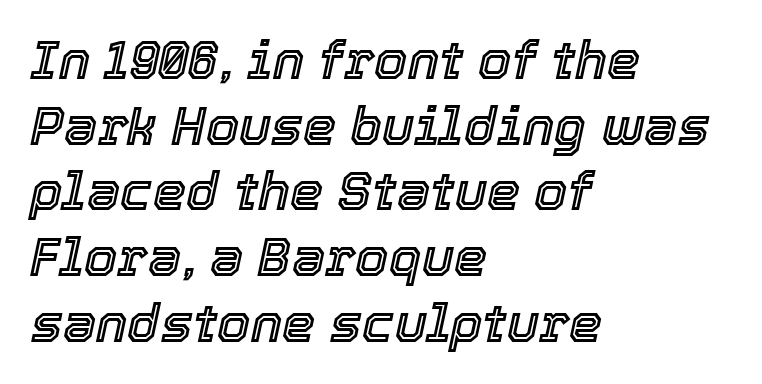
The image shows 53 px text type, italic (leaning right); set left-aligned, line spacing 1.24x, normal letter spacing, not underlined; a medium x-height.
